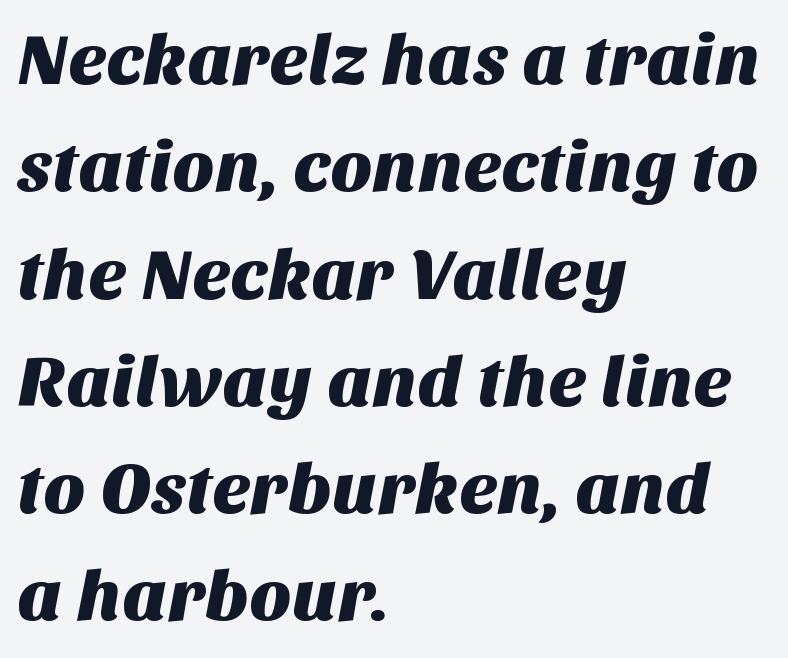
The image shows 72 px sans-serif type; set left-aligned, normal line spacing (1.49x), normal letter spacing, not underlined; medium stroke contrast and a large x-height.
